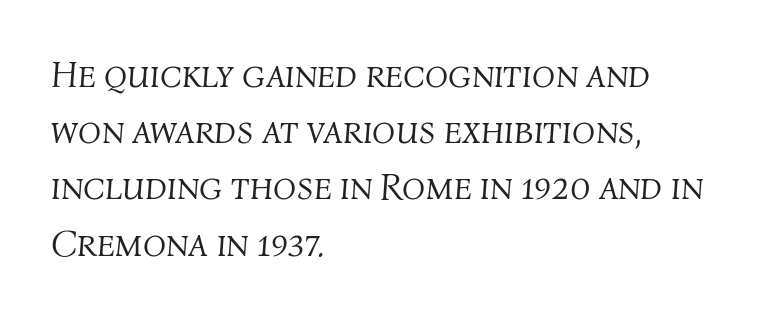
{"italic": "yes", "lean": "right", "slant_degrees": 4, "bold": "no", "weight": "light", "width": "normal", "stroke_contrast": "medium", "x_height": "medium", "monospaced": "no", "underline": "no", "align": "left", "line_spacing": "normal", "line_spacing_ratio": 1.48, "letter_spacing": "normal", "letter_spacing_em": 0.0, "glyph_px": 38}
